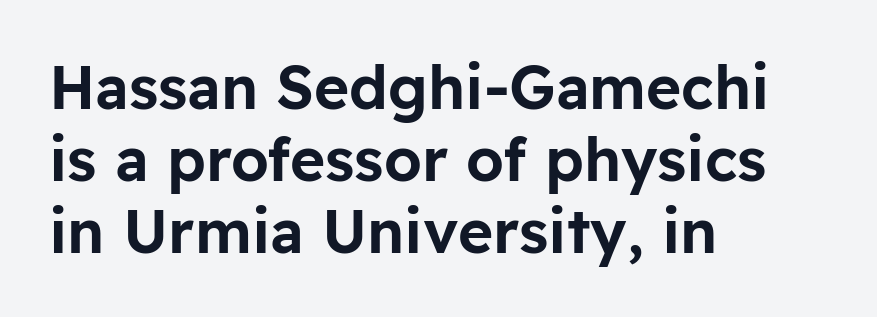
Q: Is the text italic (slanted)? A: No, it is upright.
Q: Is the typeface a serif or a sans-serif typeface? A: Sans-serif.
Q: Is the text underlined? A: No.
Q: How is the paragraph aligned? A: Left-aligned.
Q: Is the spacing between letters normal or unusually wide? A: Normal.
Q: Width (condensed, normal, or wide)? A: Normal.
Q: Stroke contrast? A: Low.
Q: x-height? A: Medium.
Q: Monospaced? A: No.
